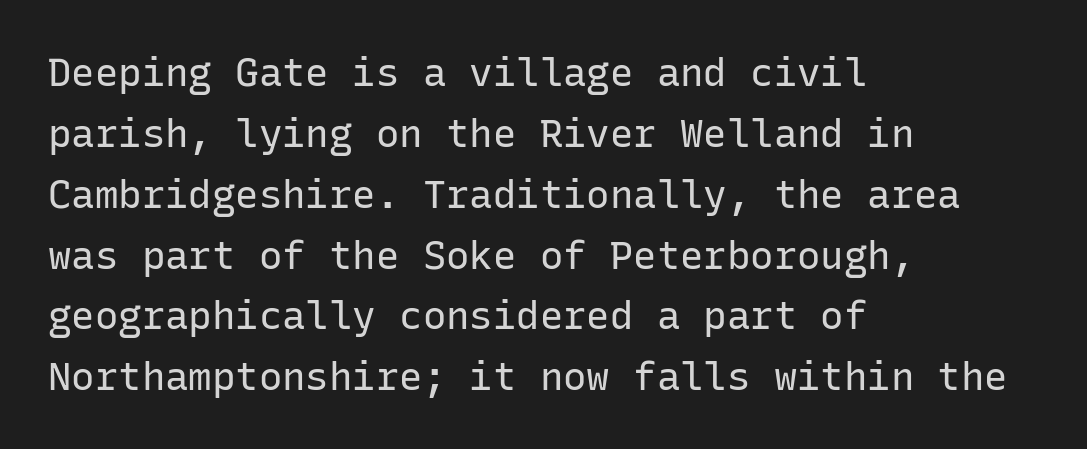
Has an underline been added? It has not. Each letter, wide or thin by design, is forced into the same width here. Tracking here is standard; glyphs follow each other at the usual distance. Characters remain perfectly vertical along every line.
